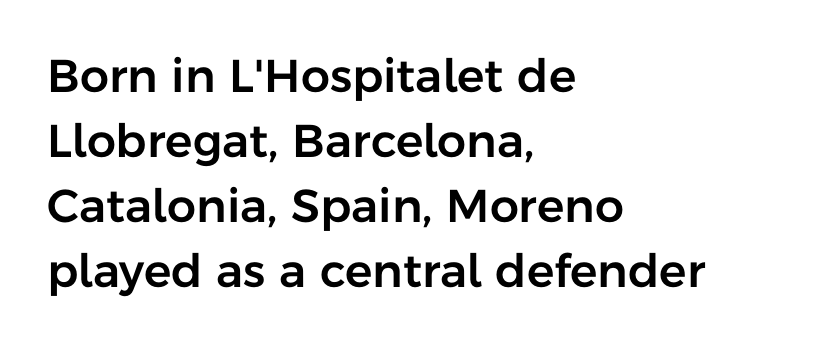
All the whitespace from short lines collects on the right. Do the letters lean? They stand straight. The string is rendered with underlining switched off. Stroke terminals: plain, sans-serif.
